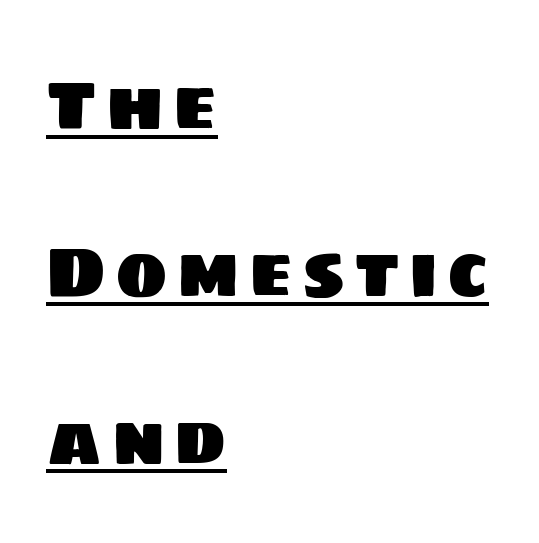
Q: Is the typeface a serif or a sans-serif typeface? A: Sans-serif.
Q: Is the text underlined? A: Yes.
Q: How is the paragraph aligned? A: Left-aligned.
Q: Is the spacing between lines tight, normal or loose? A: Loose.
Q: Width (condensed, normal, or wide)? A: Normal.
Q: Stroke contrast? A: Low.
Q: x-height? A: Large.
Q: Monospaced? A: No.
